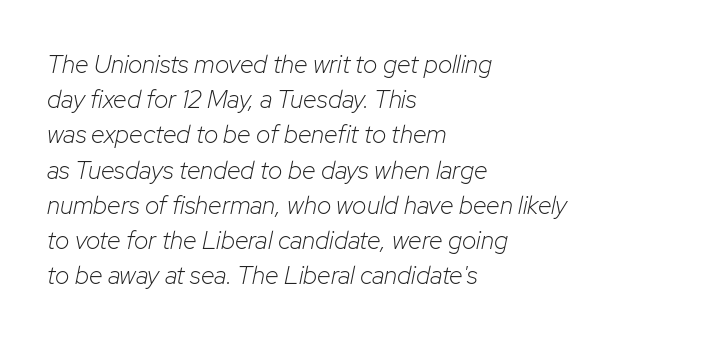
{"italic": "yes", "lean": "right", "slant_degrees": 12, "bold": "no", "underline": "no", "align": "left", "line_spacing": "normal", "line_spacing_ratio": 1.41, "letter_spacing": "normal", "letter_spacing_em": 0.0, "glyph_px": 25}
